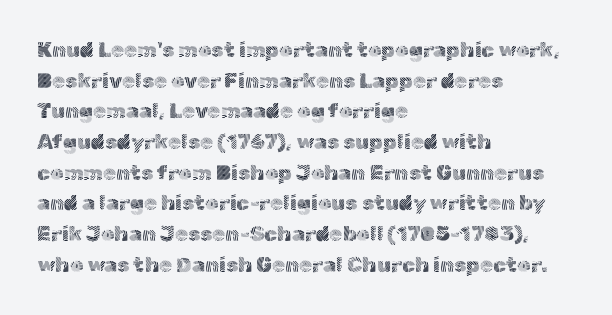
Q: Is the text bold? A: No.
Q: Is the text italic (slanted)? A: No, it is upright.
Q: Is the text underlined? A: No.
Q: How is the paragraph aligned? A: Left-aligned.
Q: Is the spacing between letters normal or unusually wide? A: Normal.
Q: Is the spacing between lines tight, normal or loose? A: Normal.
